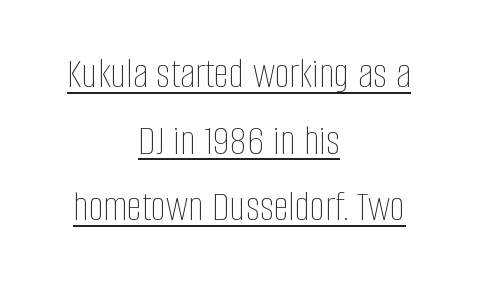
The image shows 43 px thin, condensed type, upright; set centered, normal line spacing (1.55x), normal letter spacing, underlined; low stroke contrast and a large x-height.
